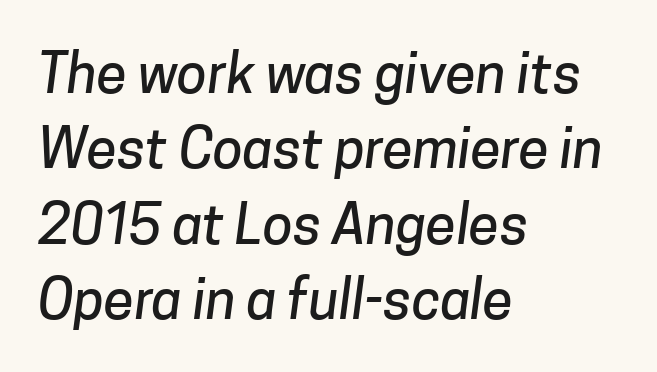
Q: Is the typeface a serif or a sans-serif typeface? A: Sans-serif.
Q: Is the text underlined? A: No.
Q: How is the paragraph aligned? A: Left-aligned.
Q: Is the spacing between letters normal or unusually wide? A: Normal.
Q: Is the spacing between lines tight, normal or loose? A: Normal.
Q: Width (condensed, normal, or wide)? A: Normal.
Q: Stroke contrast? A: Low.
Q: x-height? A: Medium.
Q: Monospaced? A: No.
